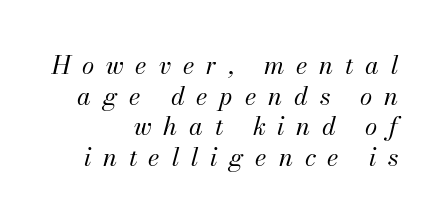
Q: Is the text bold? A: No.
Q: Is the text italic (slanted)? A: Yes, it leans right by about 13 degrees.
Q: Is the text underlined? A: No.
Q: How is the paragraph aligned? A: Right-aligned.
Q: Is the spacing between letters normal or unusually wide? A: Unusually wide.
